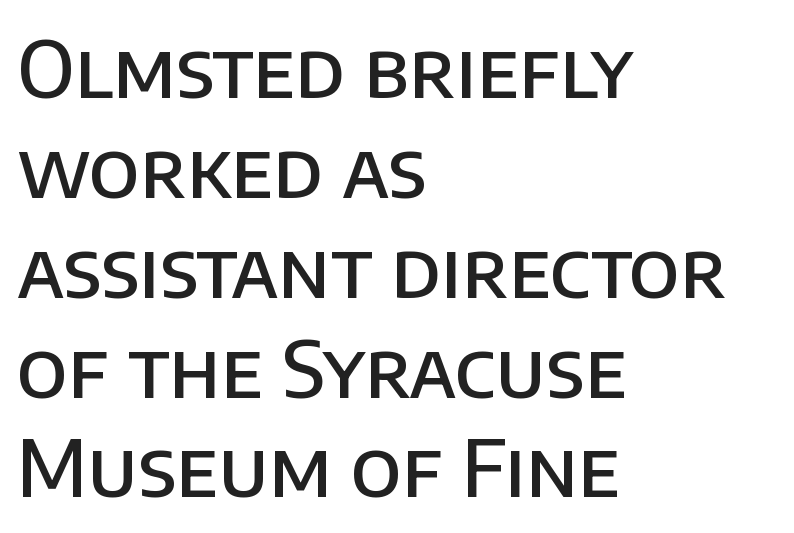
The image shows 78 px semibold sans-serif type, upright; set left-aligned, normal line spacing (1.28x), normal letter spacing, not underlined; low stroke contrast and a large x-height.
